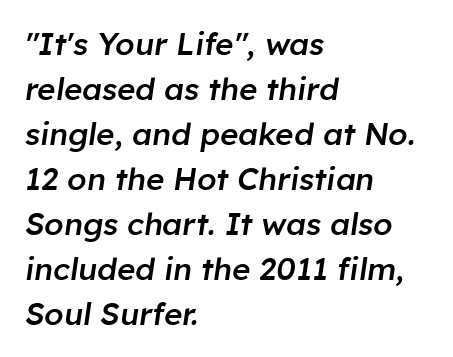
Q: Is the text bold? A: Semi-bold.
Q: Is the text italic (slanted)? A: Yes, it leans right by about 8 degrees.
Q: Is the text underlined? A: No.
Q: How is the paragraph aligned? A: Left-aligned.
Q: Is the spacing between letters normal or unusually wide? A: Normal.
Q: Is the spacing between lines tight, normal or loose? A: Normal.
Q: Width (condensed, normal, or wide)? A: Normal.
Q: Stroke contrast? A: Low.
Q: x-height? A: Medium.
Q: Monospaced? A: No.
